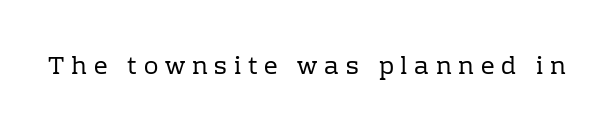
The image shows 24 px text type, upright; set unusually wide letter spacing (+0.28 em), not underlined.
